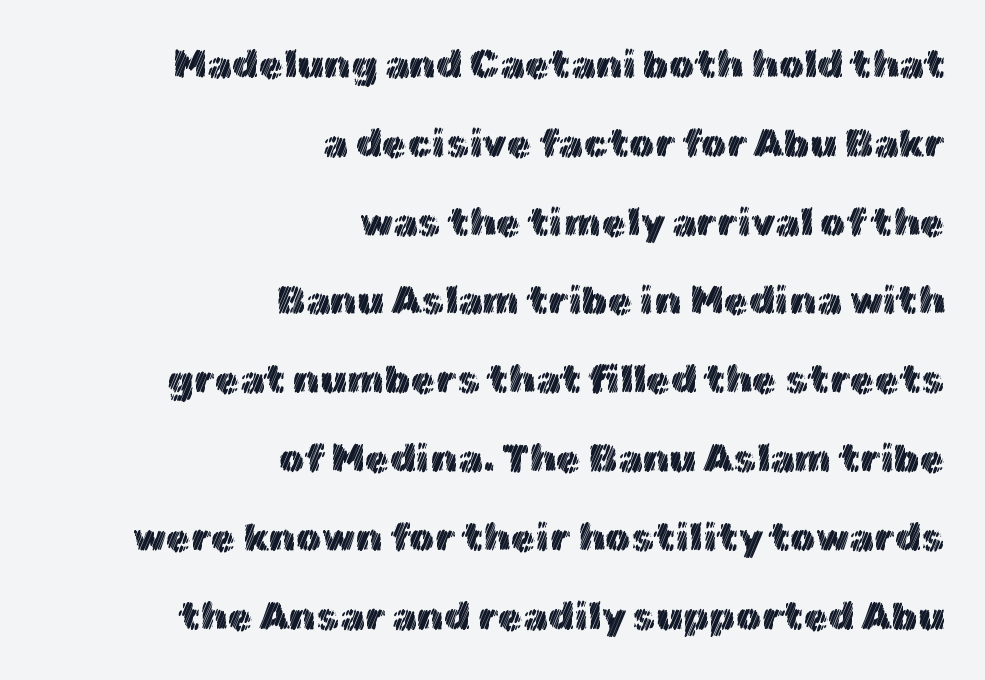
{"italic": "no", "width": "normal", "x_height": "medium", "monospaced": "no", "underline": "no", "align": "right", "line_spacing": "loose", "line_spacing_ratio": 1.97, "letter_spacing": "normal", "letter_spacing_em": 0.0, "glyph_px": 40}
